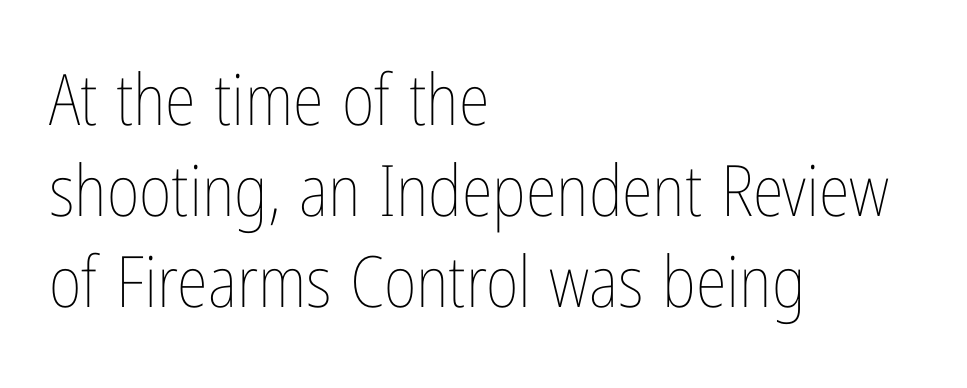
The setting favours the left margin, as ordinary paragraphs usually do. The specimen omits any rule beneath the text block's lines. Think of a printed novel: that variable character pitch is what you see here. In terms of leading, this rendering sits right in the middle.
